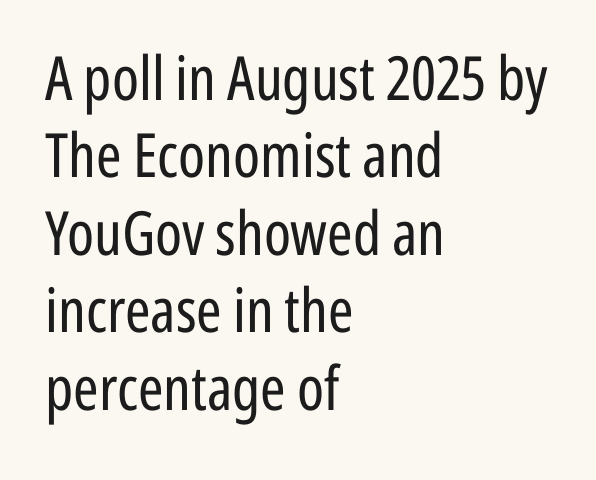
{"serif": "no", "italic": "no", "bold": "no", "weight": "regular", "width": "condensed", "stroke_contrast": "low", "x_height": "medium", "monospaced": "no", "underline": "no", "align": "left", "line_spacing": "normal", "line_spacing_ratio": 1.27, "letter_spacing": "normal", "letter_spacing_em": 0.0, "glyph_px": 61}
